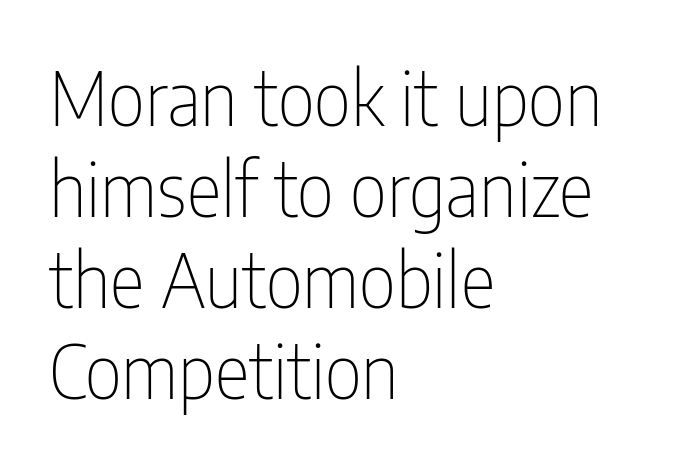
Q: Is the text bold? A: No.
Q: Is the text italic (slanted)? A: No, it is upright.
Q: Is the typeface a serif or a sans-serif typeface? A: Sans-serif.
Q: Is the text underlined? A: No.
Q: How is the paragraph aligned? A: Left-aligned.
Q: Is the spacing between letters normal or unusually wide? A: Normal.
Q: Width (condensed, normal, or wide)? A: Condensed.
Q: Stroke contrast? A: Low.
Q: x-height? A: Medium.
Q: Monospaced? A: No.
